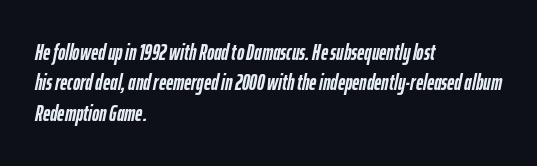
Q: Is the text bold? A: Yes.
Q: Is the text italic (slanted)? A: Yes, it leans right by about 12 degrees.
Q: Is the text underlined? A: No.
Q: How is the paragraph aligned? A: Left-aligned.
Q: Is the spacing between letters normal or unusually wide? A: Normal.
Q: Is the spacing between lines tight, normal or loose? A: Normal.
